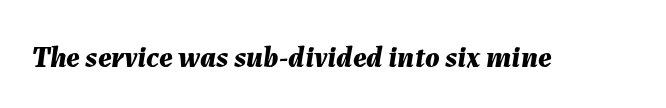
Q: Is the text bold? A: Yes.
Q: Is the text italic (slanted)? A: Yes, it leans right by about 7 degrees.
Q: Is the text underlined? A: No.
Q: Is the spacing between letters normal or unusually wide? A: Normal.
Q: Width (condensed, normal, or wide)? A: Normal.
Q: Stroke contrast? A: Medium.
Q: x-height? A: Medium.
Q: Monospaced? A: No.
